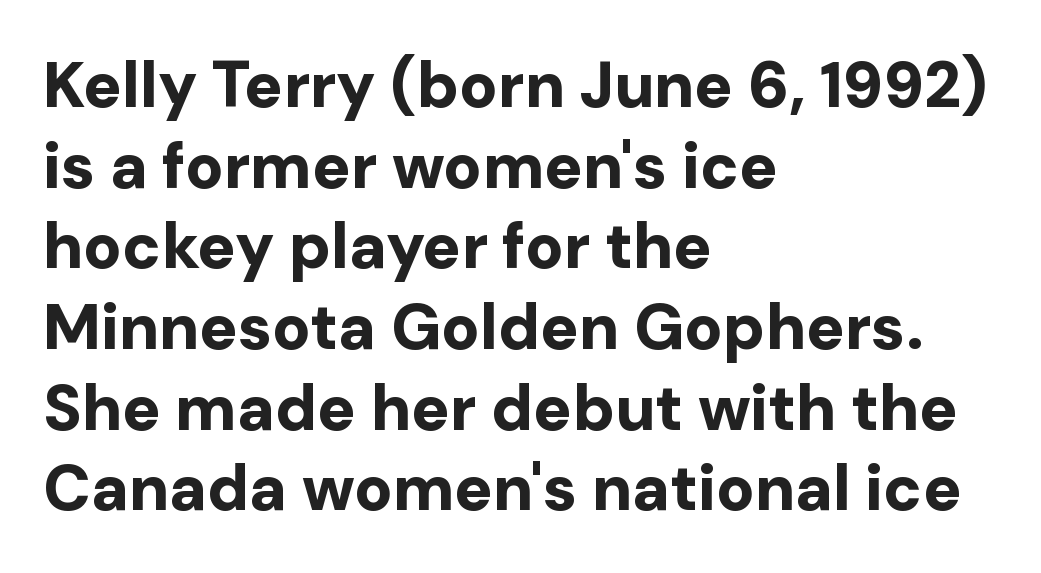
Baseline-to-baseline distance is the conventional proportion of letter height. The face used here has the dense, thick strokes of a bold. The glyphs in this specimen are sans serif. Glance below the letters and you will spot only blank space.
